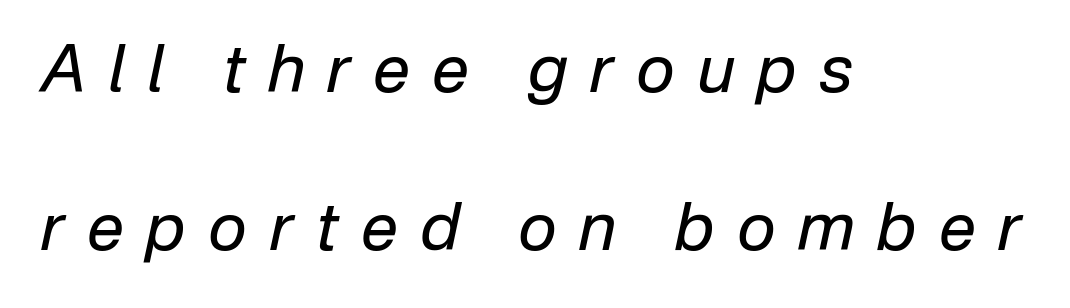
{"italic": "yes", "lean": "right", "slant_degrees": 12, "bold": "no", "weight": "regular", "width": "normal", "stroke_contrast": "low", "x_height": "medium", "monospaced": "no", "underline": "no", "align": "left", "line_spacing": "loose", "line_spacing_ratio": 2.4, "letter_spacing": "wide", "letter_spacing_em": 0.34, "glyph_px": 66}
